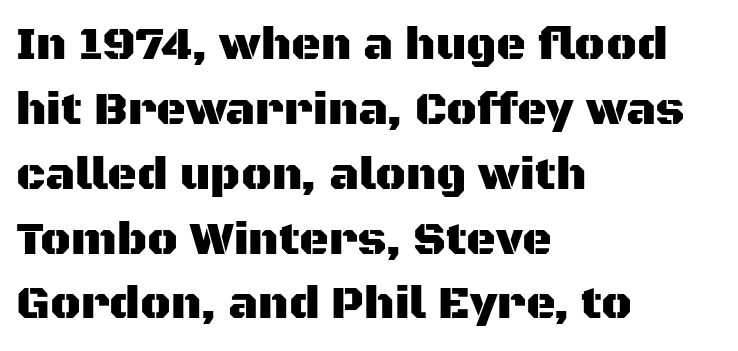
The passage shown is typed in a proportional face where columns would drift. Regarding serifs, this sample does without them. The passage shown is not underscored anywhere. Every stem runs plumb, perpendicular to the baseline.
